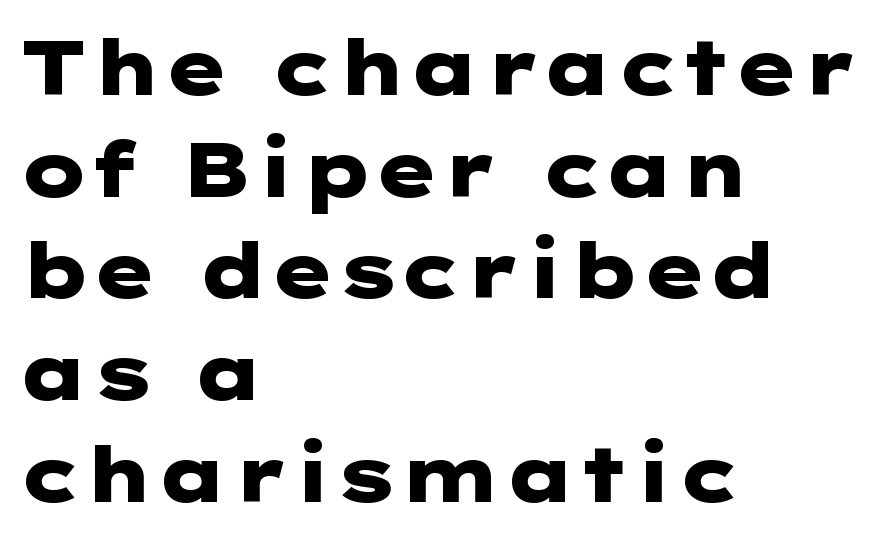
The image shows 77 px heavy, wide sans-serif type, upright; set left-aligned, normal line spacing (1.32x), normal letter spacing, not underlined; low stroke contrast and a medium x-height.
